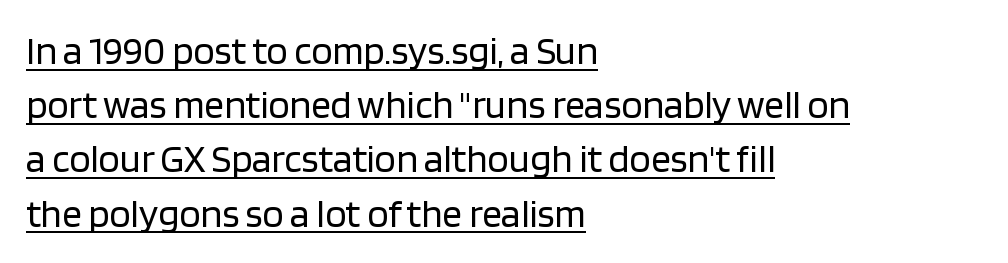
Q: Is the text bold? A: No.
Q: Is the text italic (slanted)? A: No, it is upright.
Q: Is the typeface a serif or a sans-serif typeface? A: Sans-serif.
Q: Is the text underlined? A: Yes.
Q: How is the paragraph aligned? A: Left-aligned.
Q: Is the spacing between letters normal or unusually wide? A: Normal.
Q: Is the spacing between lines tight, normal or loose? A: Normal.
Q: Width (condensed, normal, or wide)? A: Normal.
Q: Stroke contrast? A: Low.
Q: x-height? A: Large.
Q: Monospaced? A: No.
